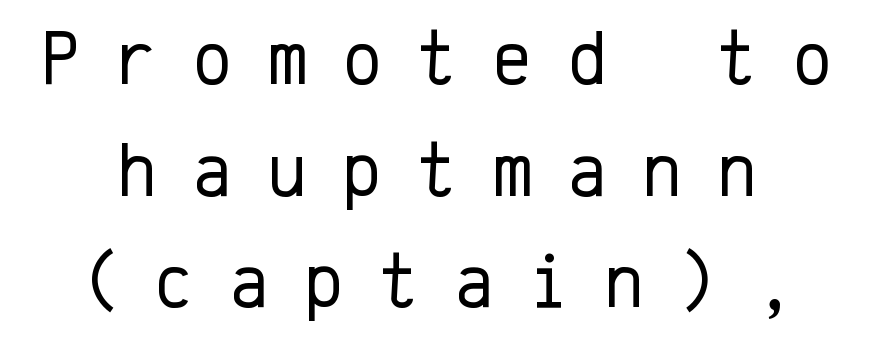
Q: Is the text bold? A: No.
Q: Is the text italic (slanted)? A: No, it is upright.
Q: Is the typeface a serif or a sans-serif typeface? A: Sans-serif.
Q: Is the text underlined? A: No.
Q: Is the spacing between letters normal or unusually wide? A: Unusually wide.
Q: Is the spacing between lines tight, normal or loose? A: Normal.
Q: Width (condensed, normal, or wide)? A: Normal.
Q: Stroke contrast? A: Low.
Q: x-height? A: Medium.
Q: Monospaced? A: Yes.
